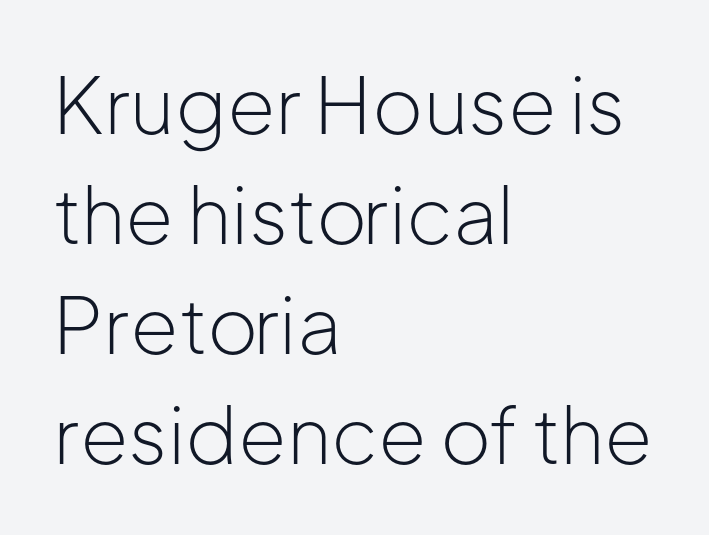
Q: Is the text bold? A: No.
Q: Is the text italic (slanted)? A: No, it is upright.
Q: Is the typeface a serif or a sans-serif typeface? A: Sans-serif.
Q: Is the text underlined? A: No.
Q: How is the paragraph aligned? A: Left-aligned.
Q: Is the spacing between letters normal or unusually wide? A: Normal.
Q: Is the spacing between lines tight, normal or loose? A: Normal.
Q: Width (condensed, normal, or wide)? A: Normal.
Q: Stroke contrast? A: Low.
Q: x-height? A: Medium.
Q: Monospaced? A: No.
